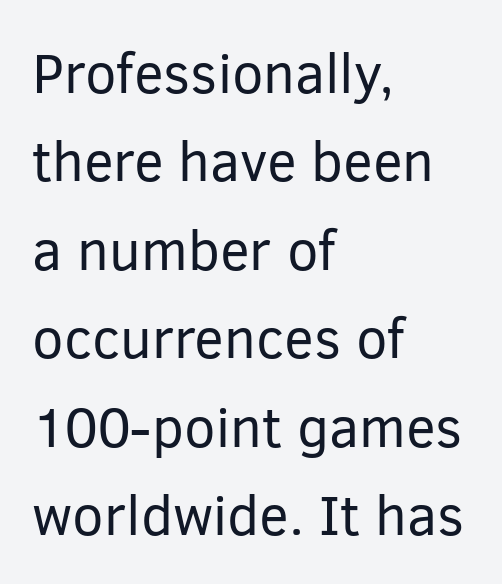
{"serif": "no", "italic": "no", "bold": "no", "weight": "regular", "width": "normal", "stroke_contrast": "low", "x_height": "medium", "monospaced": "no", "underline": "no", "align": "left", "line_spacing": "normal", "line_spacing_ratio": 1.58, "letter_spacing": "normal", "letter_spacing_em": 0.0, "glyph_px": 56}
